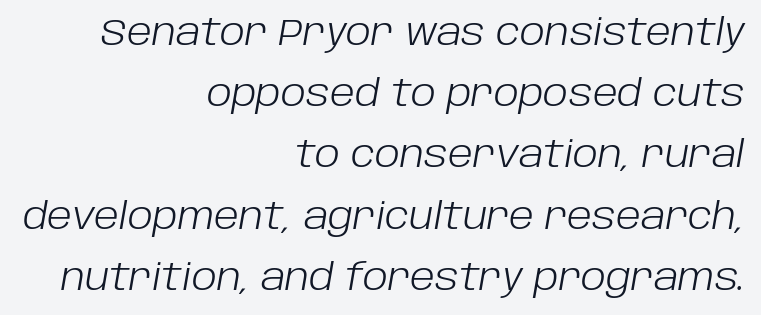
Q: Is the text bold? A: No.
Q: Is the text italic (slanted)? A: Yes, it leans right by about 10 degrees.
Q: Is the text underlined? A: No.
Q: How is the paragraph aligned? A: Right-aligned.
Q: Is the spacing between letters normal or unusually wide? A: Normal.
Q: Is the spacing between lines tight, normal or loose? A: Normal.
Q: Width (condensed, normal, or wide)? A: Normal.
Q: Stroke contrast? A: Low.
Q: x-height? A: Large.
Q: Monospaced? A: No.
